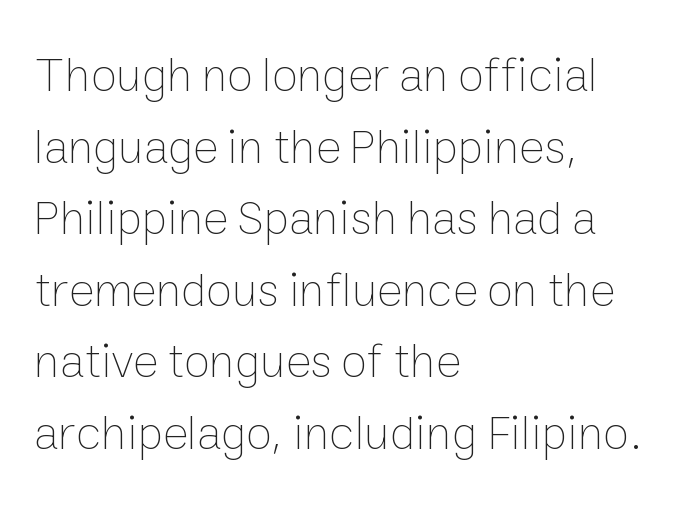
The image shows 48 px thin type, upright; set left-aligned, normal line spacing (1.49x), normal letter spacing, not underlined; low stroke contrast and a medium x-height.
